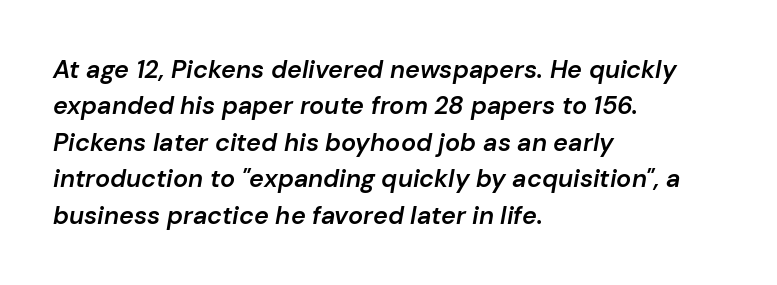
Q: Is the text bold? A: Semi-bold.
Q: Is the text italic (slanted)? A: Yes, it leans right by about 10 degrees.
Q: Is the text underlined? A: No.
Q: How is the paragraph aligned? A: Left-aligned.
Q: Is the spacing between letters normal or unusually wide? A: Normal.
Q: Is the spacing between lines tight, normal or loose? A: Normal.
